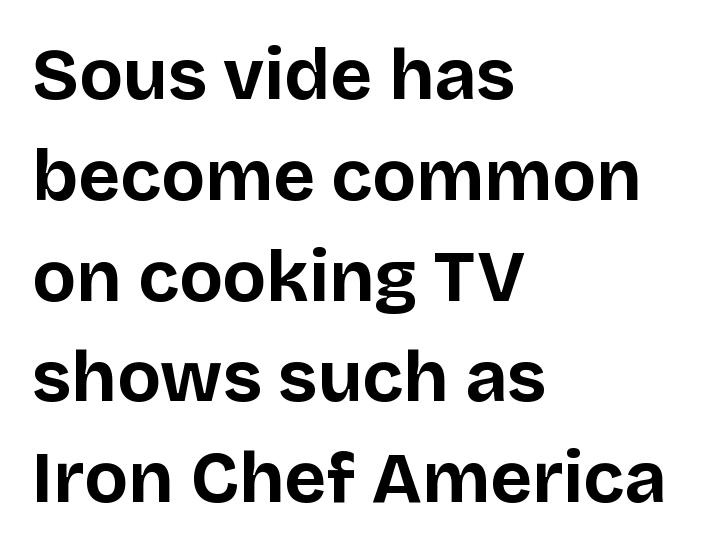
The image shows 72 px bold sans-serif type, upright; set left-aligned, normal line spacing (1.4x), normal letter spacing, not underlined; low stroke contrast and a large x-height.
